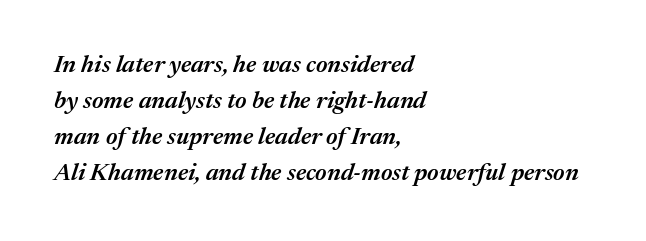
Q: Is the text bold? A: Semi-bold.
Q: Is the text italic (slanted)? A: Yes, it leans right by about 17 degrees.
Q: Is the text underlined? A: No.
Q: How is the paragraph aligned? A: Left-aligned.
Q: Is the spacing between letters normal or unusually wide? A: Normal.
Q: Is the spacing between lines tight, normal or loose? A: Normal.
